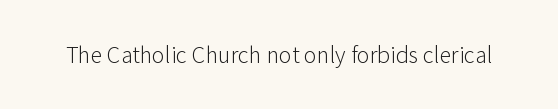
Q: Is the text bold? A: No.
Q: Is the text italic (slanted)? A: No, it is upright.
Q: Is the text underlined? A: No.
Q: Is the spacing between letters normal or unusually wide? A: Normal.
